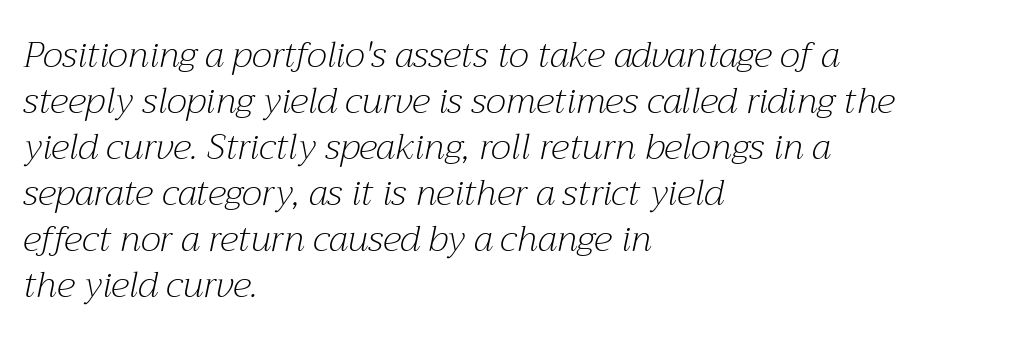
Q: Is the text bold? A: No.
Q: Is the text italic (slanted)? A: Yes, it leans right by about 12 degrees.
Q: Is the typeface a serif or a sans-serif typeface? A: Serif.
Q: Is the text underlined? A: No.
Q: How is the paragraph aligned? A: Left-aligned.
Q: Is the spacing between letters normal or unusually wide? A: Normal.
Q: Is the spacing between lines tight, normal or loose? A: Normal.
Q: Width (condensed, normal, or wide)? A: Normal.
Q: Stroke contrast? A: Medium.
Q: x-height? A: Medium.
Q: Monospaced? A: No.
